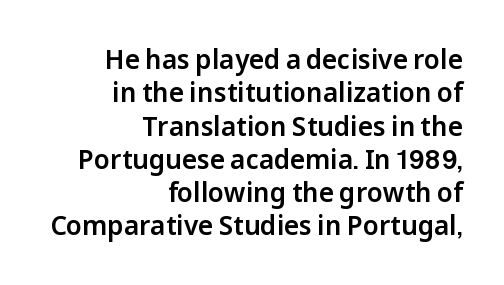
{"italic": "no", "underline": "no", "align": "right", "line_spacing": "normal", "line_spacing_ratio": 1.28, "letter_spacing": "normal", "letter_spacing_em": 0.0, "glyph_px": 26}
